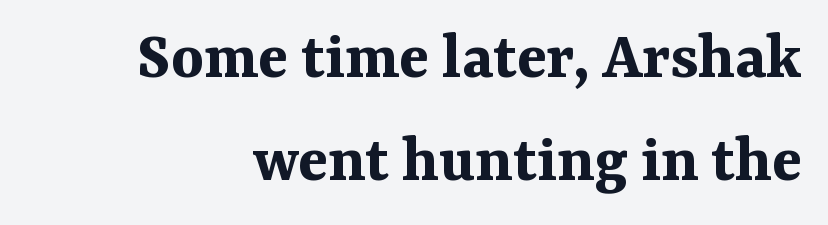
Serif or sans? Serif — the stroke terminals have little feet. Spacing verdict: proportional, widths tailored to each character. The typesetting leans heavy: a genuine bold. The type sits square on the baseline with zero lean. The space between consecutive lines is moderate. The type is set solid horizontally, with unmodified tracking.
